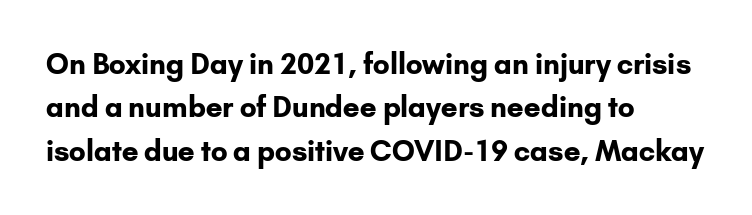
Q: Is the text bold? A: Yes.
Q: Is the text italic (slanted)? A: No, it is upright.
Q: Is the typeface a serif or a sans-serif typeface? A: Sans-serif.
Q: Is the text underlined? A: No.
Q: How is the paragraph aligned? A: Left-aligned.
Q: Is the spacing between letters normal or unusually wide? A: Normal.
Q: Is the spacing between lines tight, normal or loose? A: Normal.
Q: Width (condensed, normal, or wide)? A: Normal.
Q: Stroke contrast? A: Low.
Q: x-height? A: Small.
Q: Monospaced? A: No.
